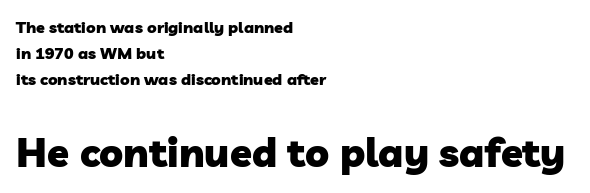
{"serif": "no", "bold": "yes", "weight": "heavy", "width": "normal", "stroke_contrast": "low", "x_height": "medium", "monospaced": "no", "underline": "no", "align": "left", "line_spacing": "normal", "line_spacing_ratio": 1.62, "letter_spacing": "normal", "letter_spacing_em": 0.0, "larger_block": "second", "size_ratio": 2.5, "glyph_px": 40}
